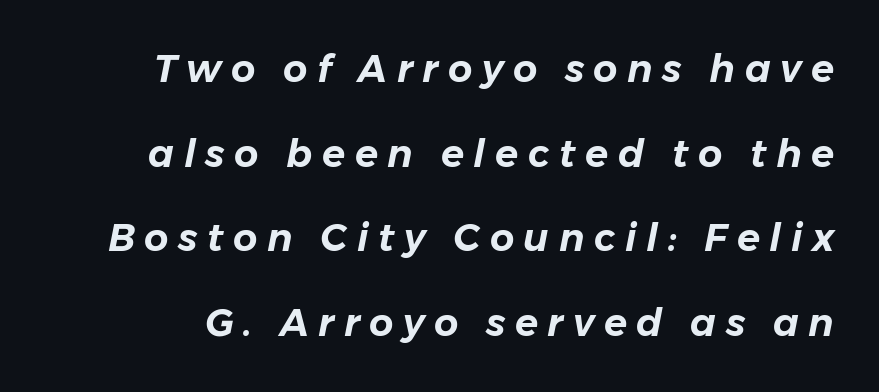
Q: Is the text italic (slanted)? A: Yes, it leans right by about 11 degrees.
Q: Is the text underlined? A: No.
Q: Is the spacing between letters normal or unusually wide? A: Unusually wide.
Q: Is the spacing between lines tight, normal or loose? A: Loose.
Q: Width (condensed, normal, or wide)? A: Normal.
Q: Stroke contrast? A: Low.
Q: x-height? A: Medium.
Q: Monospaced? A: No.
